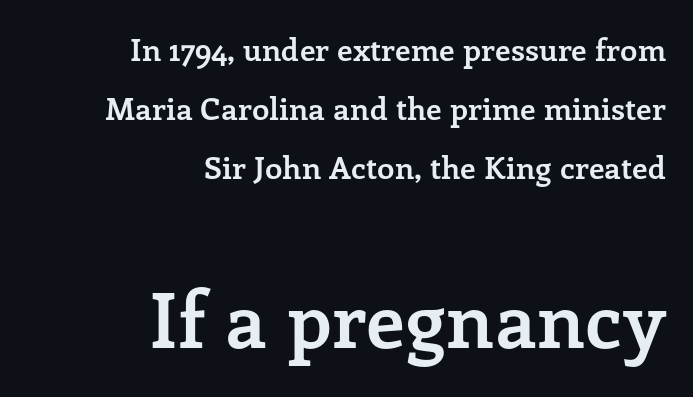
Reading down the block, your eye finds every line finishing at a fixed right position. Observe the serifs anchoring each vertical stroke in this sample. This sample uses plain, unmodified letter spacing. Honestly, there is no underline to notice here at all. These two chunks differ in scale, with the bottom chunk taking the larger measure.
